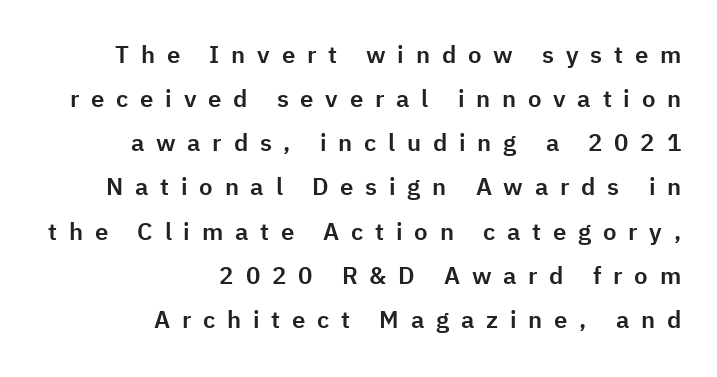
The rendering anchors every line to the right-hand side. The string is rendered with underlining switched off. Posture: straight, roman, zero tilt. Does extra space separate the letters? Yes, quite a lot of it.
